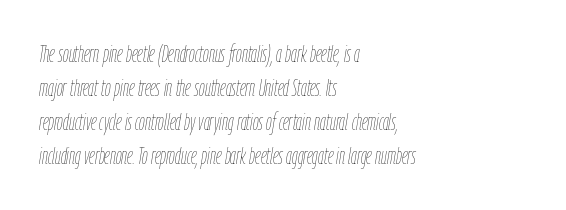
{"italic": "yes", "lean": "right", "slant_degrees": 9, "bold": "no", "underline": "no", "align": "left", "line_spacing": "normal", "line_spacing_ratio": 1.48, "letter_spacing": "normal", "letter_spacing_em": 0.0, "glyph_px": 23}
